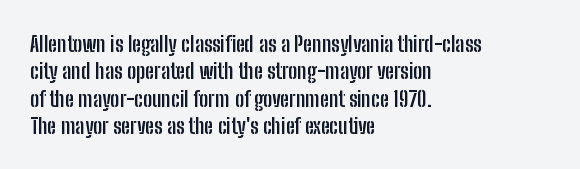
Chunky letters — that's bold for sure. Caption: standard tracking, unaltered. Descenders are the only things crossing below the line. Typeset ragged right — the left edge is the straight one. The letters stand upright; this is a roman face.
